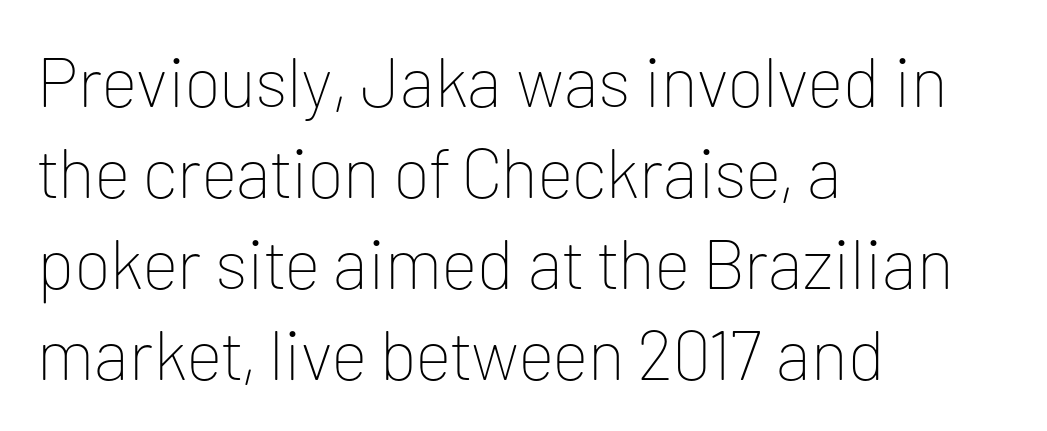
{"serif": "no", "italic": "no", "bold": "no", "weight": "thin", "width": "normal", "stroke_contrast": "low", "x_height": "medium", "monospaced": "no", "underline": "no", "align": "left", "line_spacing": "normal", "line_spacing_ratio": 1.3, "letter_spacing": "normal", "letter_spacing_em": 0.0, "glyph_px": 70}
